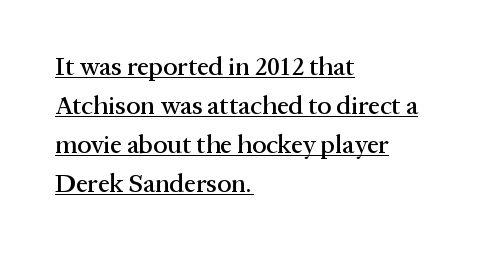
{"italic": "no", "underline": "yes", "align": "left", "line_spacing": "normal", "line_spacing_ratio": 1.5, "letter_spacing": "normal", "letter_spacing_em": 0.0, "glyph_px": 26}
